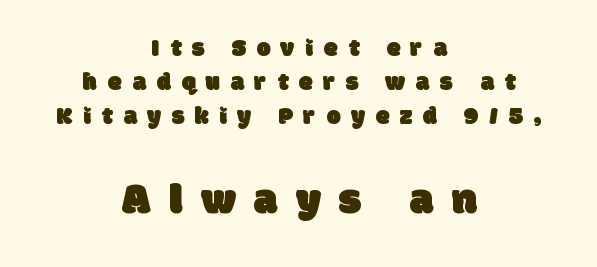
Q: Is the typeface a serif or a sans-serif typeface? A: Sans-serif.
Q: Is the text underlined? A: No.
Q: How is the paragraph aligned? A: Centered.
Q: Is the spacing between letters normal or unusually wide? A: Unusually wide.
Q: Is the spacing between lines tight, normal or loose? A: Normal.
Q: Which block of text is set in a larger size, the first (top) or the second (bottom)? A: The second (bottom) one.
Q: Width (condensed, normal, or wide)? A: Normal.
Q: Stroke contrast? A: Low.
Q: x-height? A: Large.
Q: Monospaced? A: No.
